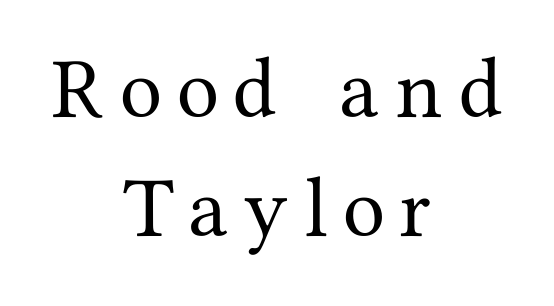
One-word summary of the alignment: center. The font's upright variant was chosen for this text. Letter spacing: wide. The zone under the glyphs is completely vacant. Proportional: the letters do not fall into vertical columns.
